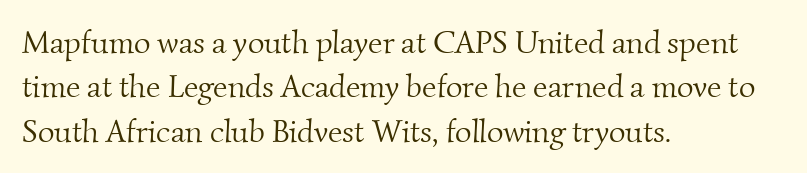
{"serif": "yes", "bold": "no", "weight": "light", "width": "normal", "stroke_contrast": "medium", "x_height": "small", "monospaced": "no", "underline": "no", "align": "left", "line_spacing": "normal", "line_spacing_ratio": 1.39, "letter_spacing": "normal", "letter_spacing_em": 0.0, "glyph_px": 32}
